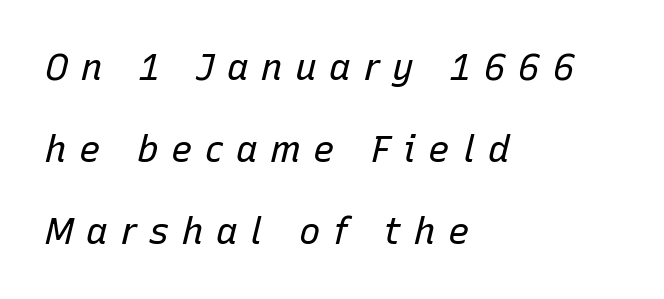
Q: Is the text bold? A: No.
Q: Is the text italic (slanted)? A: Yes, it leans right by about 15 degrees.
Q: Is the text underlined? A: No.
Q: How is the paragraph aligned? A: Left-aligned.
Q: Is the spacing between letters normal or unusually wide? A: Unusually wide.
Q: Is the spacing between lines tight, normal or loose? A: Loose.
Q: Width (condensed, normal, or wide)? A: Normal.
Q: Stroke contrast? A: Low.
Q: x-height? A: Medium.
Q: Monospaced? A: No.
